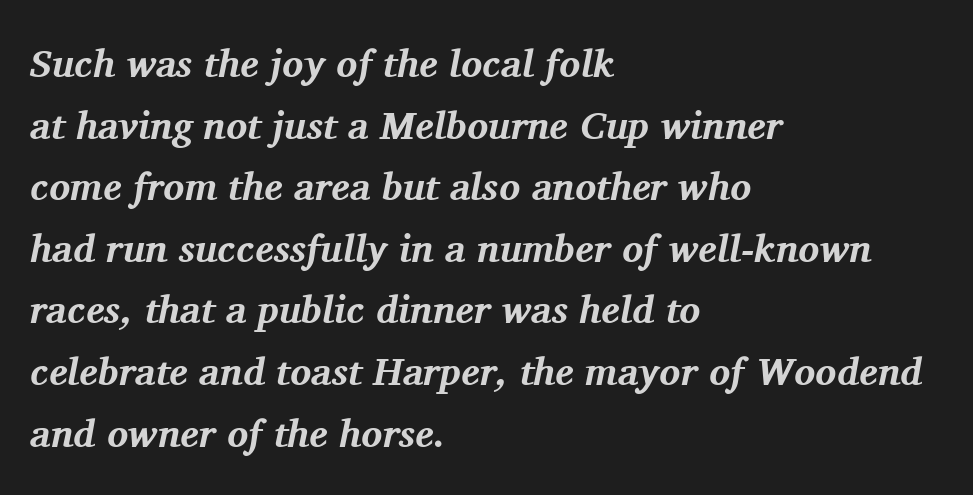
Regular leading. Inter-character spacing is left at the font's built-in metrics. The font family rendered here belongs to the serif group. Spacing verdict: proportional, widths tailored to each character. Words float on clear page, feet unadorned. How heavy is the stroke? Heavy — this is a bold.
